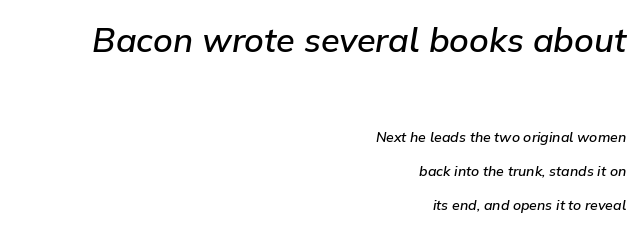
{"italic": "yes", "lean": "right", "slant_degrees": 9, "bold": "semi", "weight": "semibold", "width": "normal", "stroke_contrast": "low", "x_height": "medium", "monospaced": "no", "underline": "no", "align": "right", "line_spacing": "loose", "line_spacing_ratio": 2.43, "letter_spacing": "normal", "letter_spacing_em": 0.0, "larger_block": "first", "size_ratio": 2.43, "glyph_px": 34}
